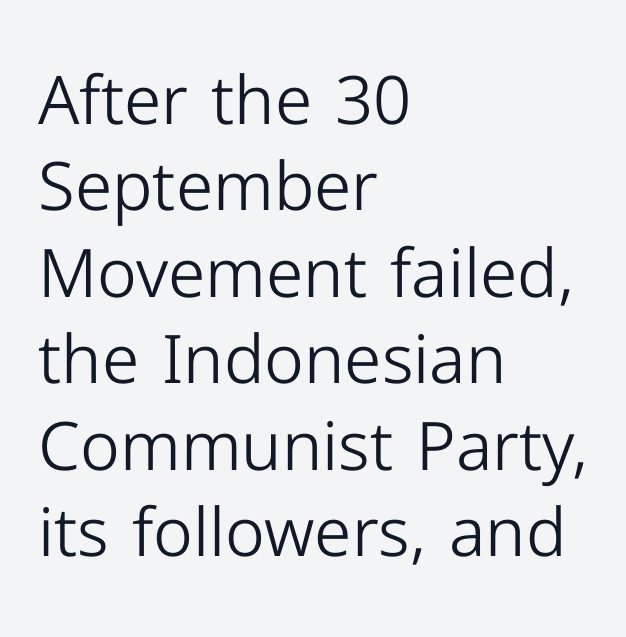
Upright lettering throughout. The area under the type is left untouched. Casual observation: everything's shoved over to the left. You could call the tracking neutral — neither tight nor loose. A sans-serif font was chosen for this passage.
